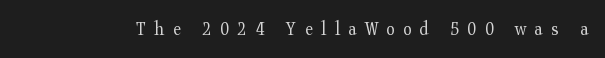
Nobody drew a line under any word here. Look at the tracking — it's clearly loosened, letters drifting apart. Stems here are at most as thick as an everyday book face. A typesetter would mark this as roman, not italic.
